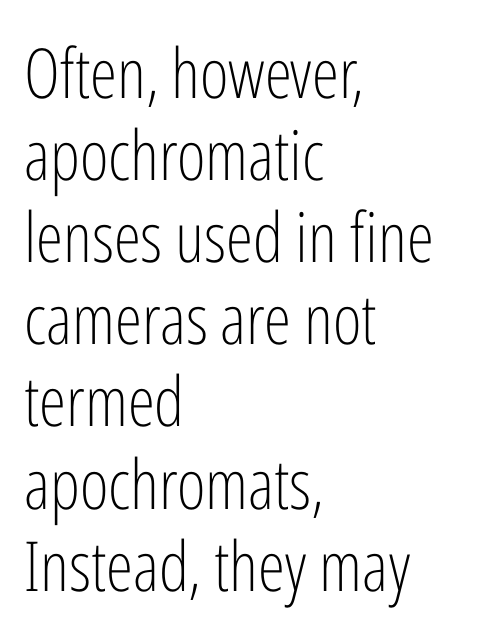
The tracking reads as untouched default to a designer's eye. In terms of letterform style, serifs are entirely absent. Nothing heavy about these letters — not bold at all. Rendered with straight, roman letterforms. Unmarked baselines from the first word to the last.
